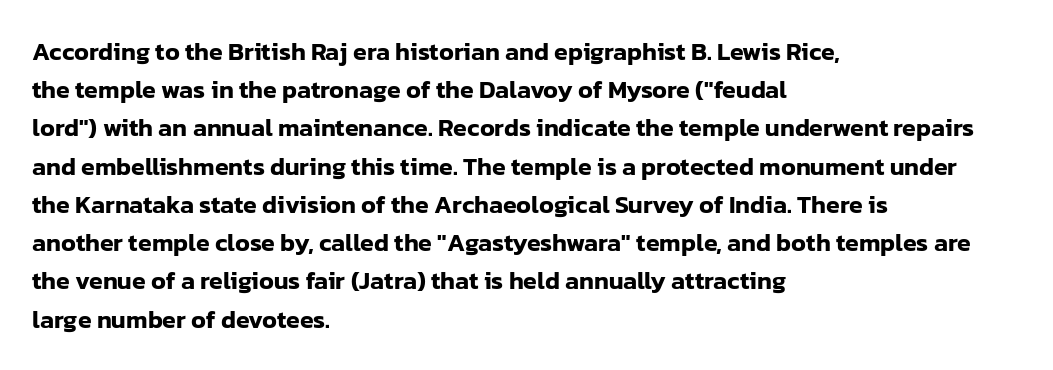
Q: Is the text italic (slanted)? A: No, it is upright.
Q: Is the text underlined? A: No.
Q: How is the paragraph aligned? A: Left-aligned.
Q: Is the spacing between letters normal or unusually wide? A: Normal.
Q: Is the spacing between lines tight, normal or loose? A: Normal.
